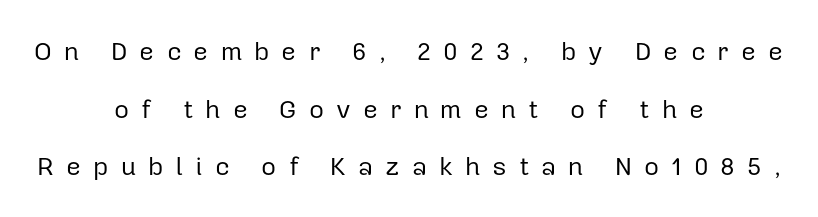
{"italic": "no", "bold": "no", "underline": "no", "align": "center", "line_spacing": "loose", "line_spacing_ratio": 2.22, "letter_spacing": "wide", "letter_spacing_em": 0.46, "glyph_px": 26}
